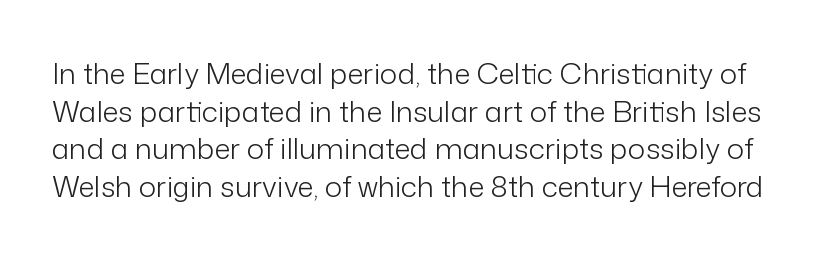
Each word holds together tightly as a unit, with standard inter-letter gaps. No extra ink here — the face is not bold. Quick note: interline space is typical. Is there any slant? The stems are plumb.
